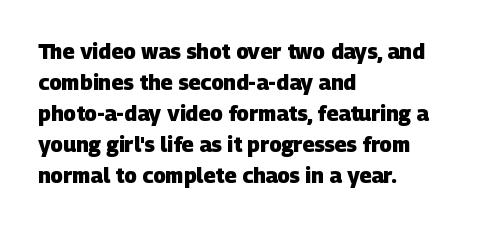
Q: Is the text bold? A: Yes.
Q: Is the text underlined? A: No.
Q: How is the paragraph aligned? A: Left-aligned.
Q: Is the spacing between letters normal or unusually wide? A: Normal.
Q: Is the spacing between lines tight, normal or loose? A: Normal.
